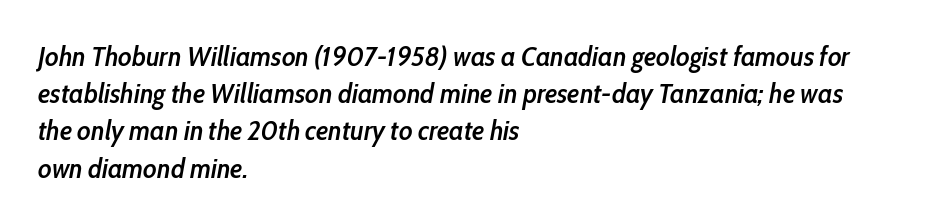
{"italic": "yes", "lean": "right", "slant_degrees": 10, "bold": "semi", "weight": "semibold", "width": "condensed", "stroke_contrast": "low", "x_height": "medium", "monospaced": "no", "underline": "no", "align": "left", "line_spacing": "normal", "line_spacing_ratio": 1.33, "letter_spacing": "normal", "letter_spacing_em": 0.0, "glyph_px": 28}
